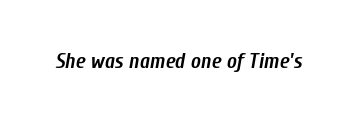
Q: Is the text bold? A: Yes.
Q: Is the text italic (slanted)? A: Yes, it leans right by about 10 degrees.
Q: Is the text underlined? A: No.
Q: Is the spacing between letters normal or unusually wide? A: Normal.
